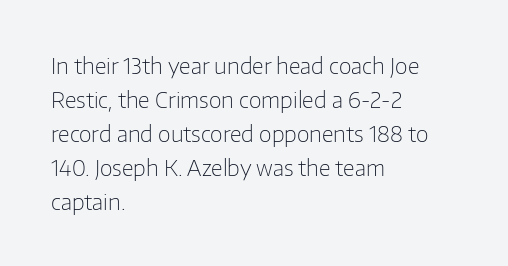
{"italic": "no", "bold": "no", "underline": "no", "align": "left", "line_spacing": "normal", "line_spacing_ratio": 1.54, "letter_spacing": "normal", "letter_spacing_em": 0.0, "glyph_px": 22}
